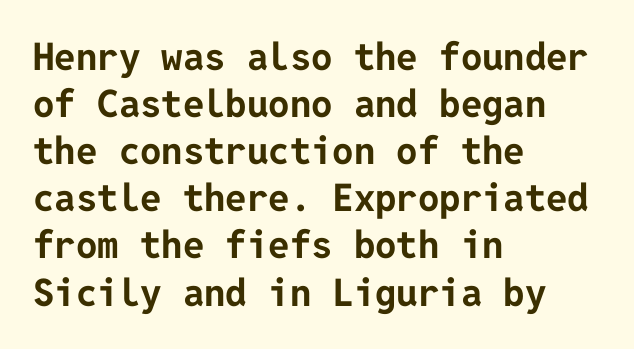
Q: Is the text bold? A: Yes.
Q: Is the text italic (slanted)? A: No, it is upright.
Q: Is the typeface a serif or a sans-serif typeface? A: Sans-serif.
Q: Is the text underlined? A: No.
Q: How is the paragraph aligned? A: Left-aligned.
Q: Is the spacing between letters normal or unusually wide? A: Normal.
Q: Width (condensed, normal, or wide)? A: Normal.
Q: Stroke contrast? A: Low.
Q: x-height? A: Medium.
